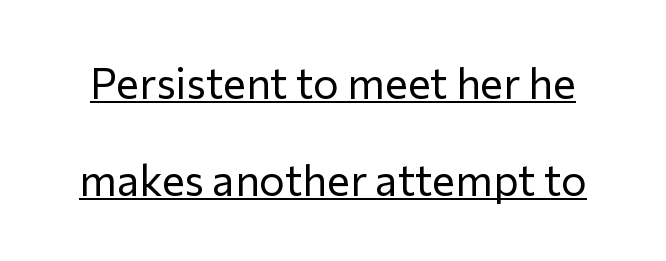
The face used here appears with an underline applied. The face used here is proportionally spaced, like ordinary book or web type. Horizontal bands of white between lines are thick stripes. Vertical stems look standard width or narrower in stroke. You can tell it's not italic because the verticals are truly vertical.
